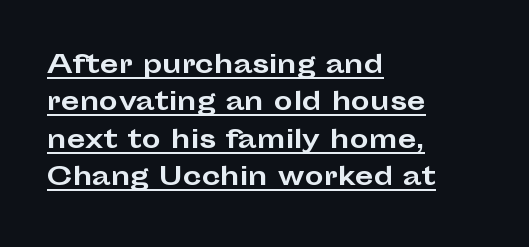
Look at the tracking — it's just the regular setting, nothing added. Every row of glyphs begins at an identical x-position on the left. Plenty of ink on the page — the face is bold. Summary of vertical rhythm: regular, with standard interline spacing.
